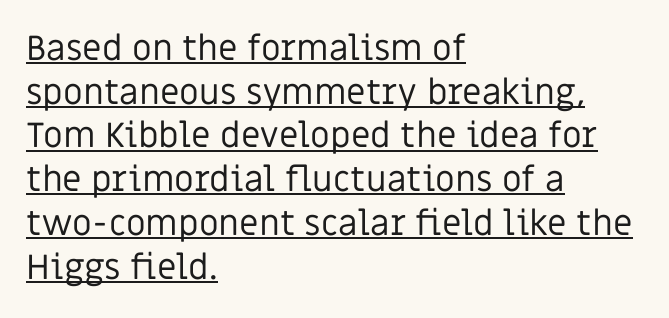
You could call the tracking neutral — neither tight nor loose. It's the straight-up-and-down kind of type. Horizontal bands of white between lines are of average thickness. A typesetter would call this proportional, since set widths differ per character. Emphasis is given by a line drawn under the lettering. Check where the strokes stop: nothing finishes them off — pure sans.
